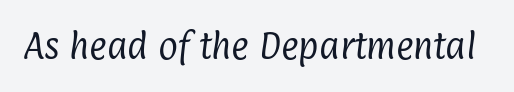
Short note: letters normally spaced. This sample has the flowing, uneven cadence of proportional lettering. Check under the words: just untouched page. No feet cap the strokes, marking this as sans-serif type. Heaviness? Minimal to ordinary, like unemphasized prose.
